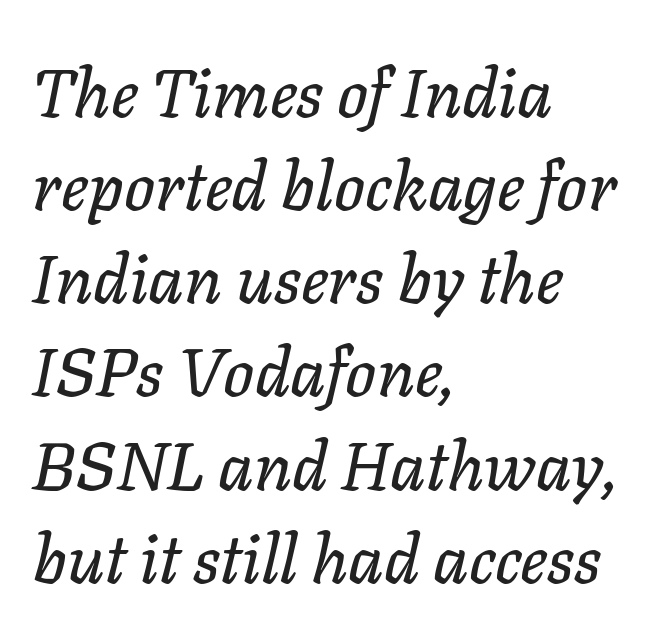
In CSS terms this would be text-align: left. The space directly below the letters is spotless. Style check: oblique. Tracking here is standard; glyphs follow each other at the usual distance.
